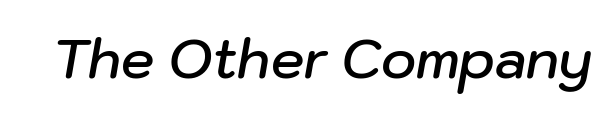
Q: Is the text bold? A: Semi-bold.
Q: Is the text italic (slanted)? A: Yes, it leans right by about 10 degrees.
Q: Is the text underlined? A: No.
Q: Is the spacing between letters normal or unusually wide? A: Normal.
Q: Width (condensed, normal, or wide)? A: Normal.
Q: Stroke contrast? A: Low.
Q: x-height? A: Medium.
Q: Monospaced? A: No.
